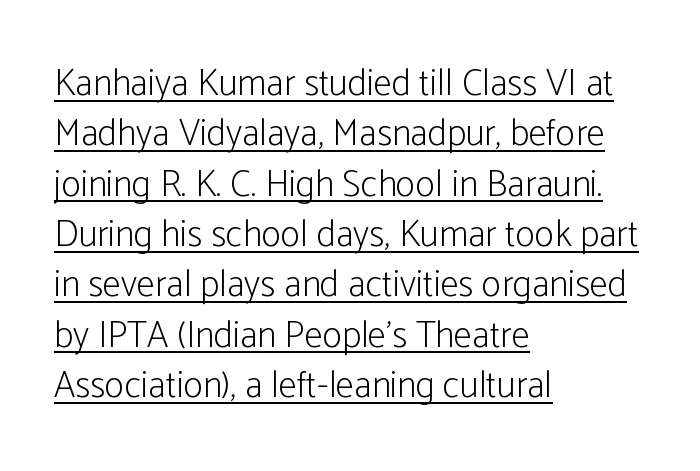
A rule runs beneath these lines of type. Bold? No — there's no thickening of the strokes. The specimen reads as upright at a glance. Proportional: the letters do not fall into vertical columns. The horizontal fit of the characters is conventional and even. Classification — sans serif.
